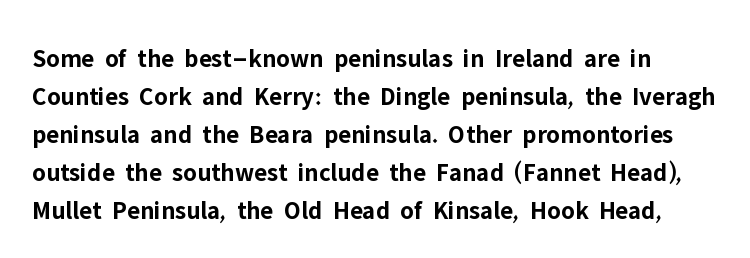
Q: Is the text bold? A: Yes.
Q: Is the text italic (slanted)? A: No, it is upright.
Q: Is the text underlined? A: No.
Q: Is the spacing between letters normal or unusually wide? A: Normal.
Q: Is the spacing between lines tight, normal or loose? A: Normal.
